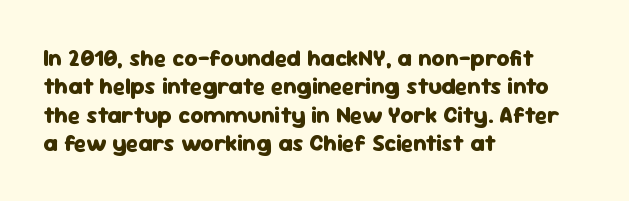
Plain, unruled lines of type. Heft: maximum for text — a bold. The tracking reads as untouched default to a designer's eye. Nope, not italic — everything's standing straight.
